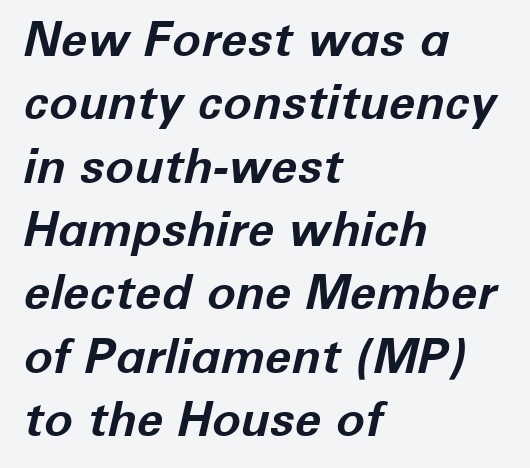
This is heavy type, rendered in bold. Does the copy run flush right? No — it runs flush left. Slant detected: the letters are inclined. Character widths vary here, with narrow letters taking less room than wide ones. The type is set solid horizontally, with unmodified tracking. A clean baseline with only descenders dipping below it.
